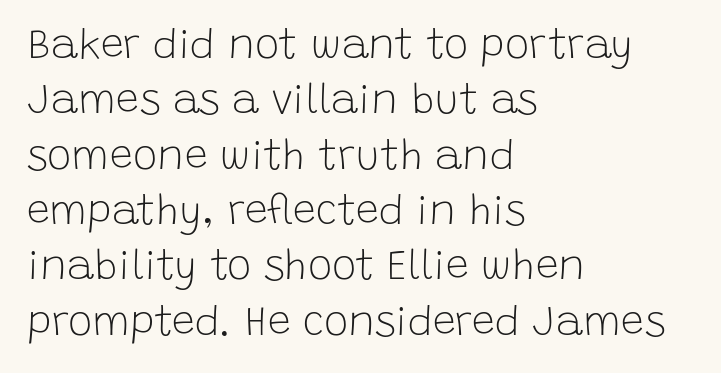
{"serif": "no", "italic": "no", "bold": "no", "weight": "light", "width": "normal", "stroke_contrast": "low", "x_height": "large", "monospaced": "no", "underline": "no", "align": "left", "line_spacing": "normal", "line_spacing_ratio": 1.35, "letter_spacing": "normal", "letter_spacing_em": 0.0, "glyph_px": 41}
